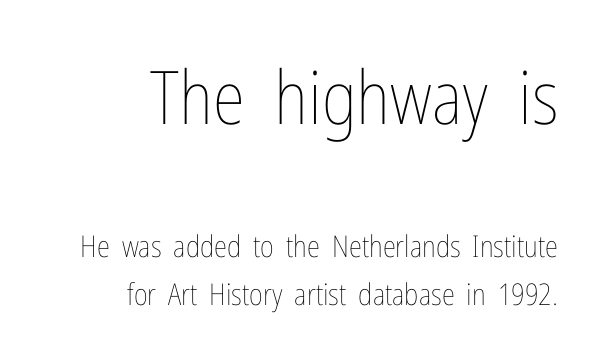
Q: Is the text bold? A: No.
Q: Is the text italic (slanted)? A: No, it is upright.
Q: Is the text underlined? A: No.
Q: How is the paragraph aligned? A: Right-aligned.
Q: Is the spacing between letters normal or unusually wide? A: Normal.
Q: Is the spacing between lines tight, normal or loose? A: Normal.
Q: Which block of text is set in a larger size, the first (top) or the second (bottom)? A: The first (top) one.
Q: Width (condensed, normal, or wide)? A: Condensed.
Q: Stroke contrast? A: Low.
Q: x-height? A: Medium.
Q: Monospaced? A: No.
